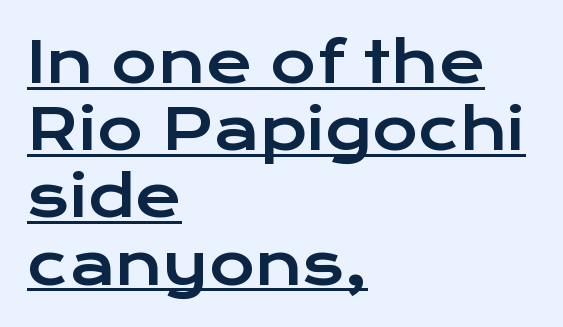
A typesetter would label this face a sans. The lettering stays uniformly vertical, giving the passage a roman look. Decoration check: the copy is underlined. This sample has the flowing, uneven cadence of proportional lettering. If you drew a ruler down the left edge, every line would touch it.
